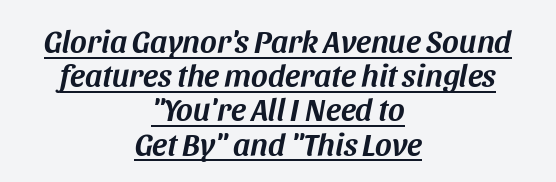
{"italic": "yes", "lean": "right", "slant_degrees": 11, "width": "normal", "stroke_contrast": "medium", "x_height": "large", "monospaced": "no", "underline": "yes", "align": "center", "line_spacing": "tight", "line_spacing_ratio": 1.07, "letter_spacing": "normal", "letter_spacing_em": 0.0, "glyph_px": 32}
